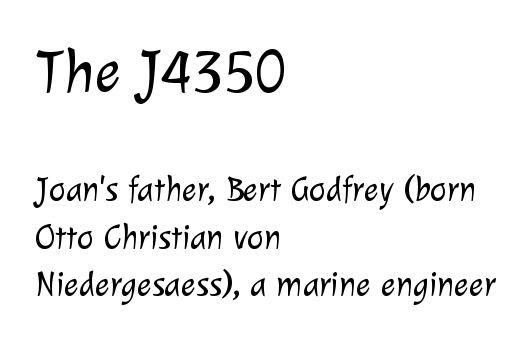
Here the glyphs are tracked normally, forming tight word shapes. Compared with a typical body face, this is equally light or lighter still. These lines are set flush left with a ragged right edge. Vertical spacing — default. Rule under the text: the space is simply empty.
